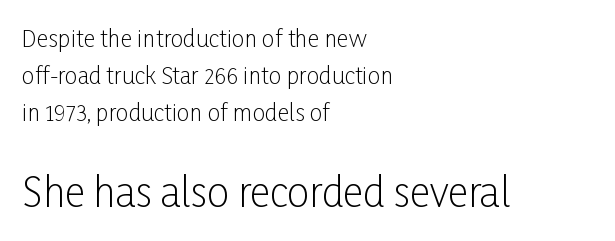
{"serif": "no", "italic": "no", "bold": "no", "weight": "light", "width": "condensed", "stroke_contrast": "low", "x_height": "medium", "monospaced": "no", "underline": "no", "align": "left", "line_spacing": "normal", "line_spacing_ratio": 1.6, "letter_spacing": "normal", "letter_spacing_em": 0.0, "larger_block": "second", "size_ratio": 1.74, "glyph_px": 40}
